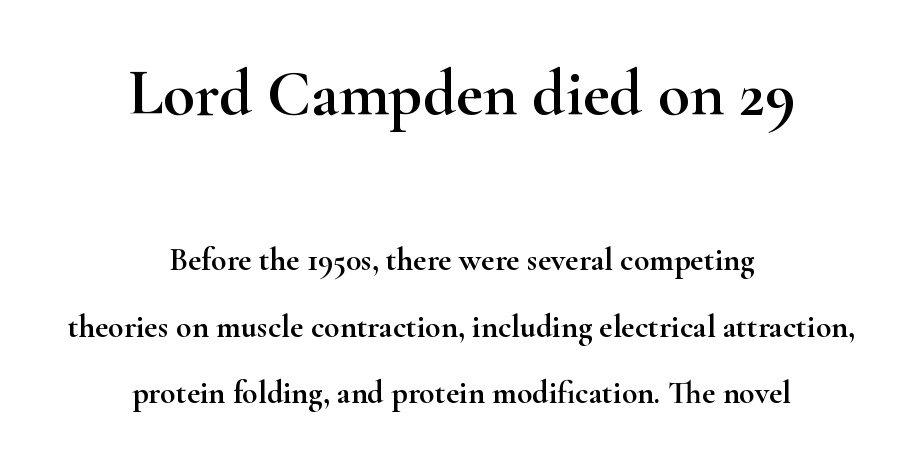
The image shows 65 px wide serif type, upright; set centered, loose line spacing (2.08x), normal letter spacing, not underlined; the first (top) block is 2.03x larger; high stroke contrast and a small x-height.
